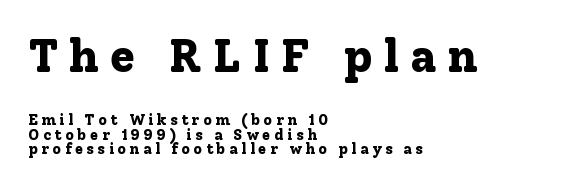
Q: Is the text bold? A: Yes.
Q: Is the text italic (slanted)? A: No, it is upright.
Q: Is the typeface a serif or a sans-serif typeface? A: Serif.
Q: Is the text underlined? A: No.
Q: How is the paragraph aligned? A: Left-aligned.
Q: Is the spacing between letters normal or unusually wide? A: Unusually wide.
Q: Is the spacing between lines tight, normal or loose? A: Tight.
Q: Which block of text is set in a larger size, the first (top) or the second (bottom)? A: The first (top) one.
Q: Width (condensed, normal, or wide)? A: Normal.
Q: Stroke contrast? A: Low.
Q: x-height? A: Medium.
Q: Monospaced? A: No.
